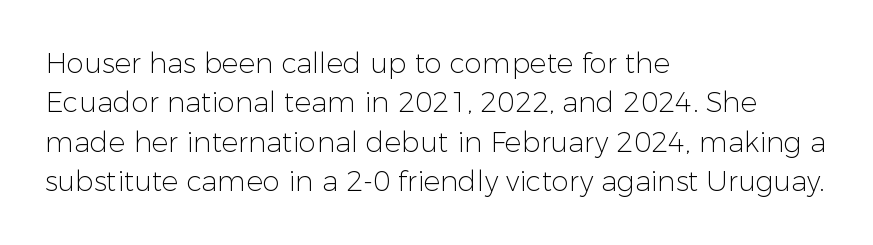
Q: Is the text bold? A: No.
Q: Is the text italic (slanted)? A: No, it is upright.
Q: Is the typeface a serif or a sans-serif typeface? A: Sans-serif.
Q: Is the text underlined? A: No.
Q: How is the paragraph aligned? A: Left-aligned.
Q: Is the spacing between letters normal or unusually wide? A: Normal.
Q: Is the spacing between lines tight, normal or loose? A: Normal.
Q: Width (condensed, normal, or wide)? A: Normal.
Q: Stroke contrast? A: Low.
Q: x-height? A: Medium.
Q: Monospaced? A: No.
